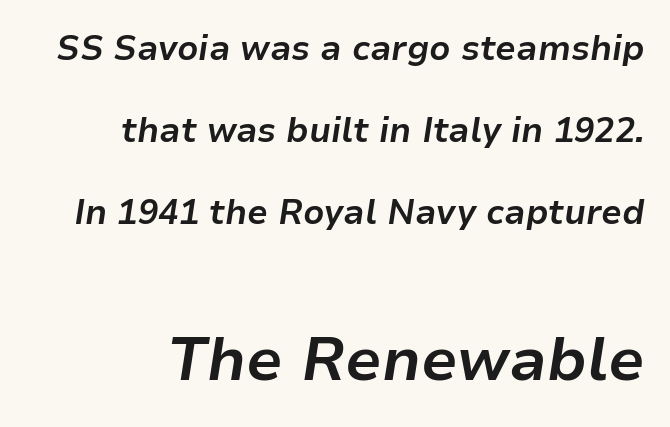
Yep, that's italic — everything's leaning. In terms of weight, the rendering is a true, heavy bold. This layout puts the modest block above and the oversized block below. Caption: multi-line text, flush right, ragged left. Look at the tracking — it's just the regular setting, nothing added. Successive baselines arrive slowly, with a big drop between each.
